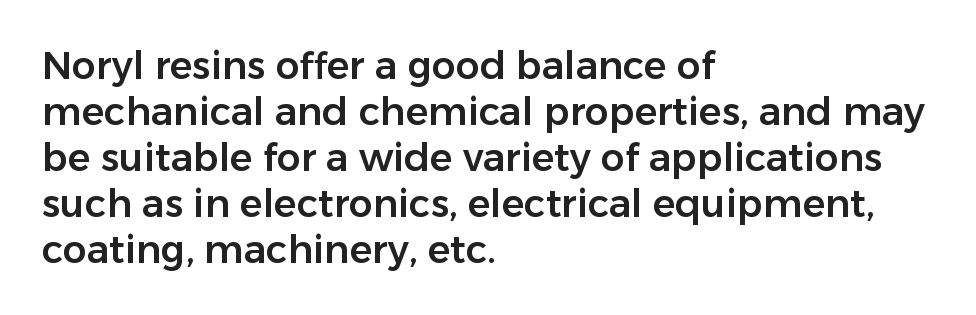
A sans-serif font was chosen for this passage. Characters follow at the spacing the type designer built in. Decoration check: the copy has no underline. This sample has the flowing, uneven cadence of proportional lettering. The letters stand straight up with perfectly vertical stems.
